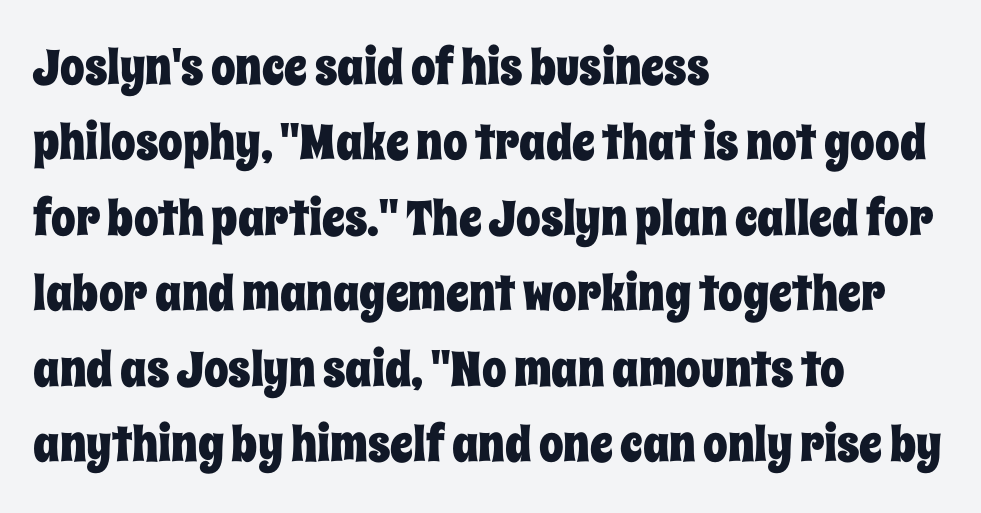
Q: Is the text italic (slanted)? A: No, it is upright.
Q: Is the text underlined? A: No.
Q: How is the paragraph aligned? A: Left-aligned.
Q: Is the spacing between letters normal or unusually wide? A: Normal.
Q: Is the spacing between lines tight, normal or loose? A: Normal.
Q: Width (condensed, normal, or wide)? A: Condensed.
Q: Stroke contrast? A: Low.
Q: x-height? A: Large.
Q: Monospaced? A: No.
